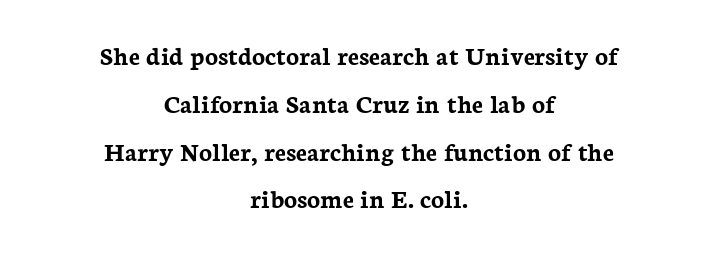
{"italic": "no", "bold": "yes", "underline": "no", "align": "center", "line_spacing_ratio": 1.77, "letter_spacing": "normal", "letter_spacing_em": 0.0, "glyph_px": 27}
